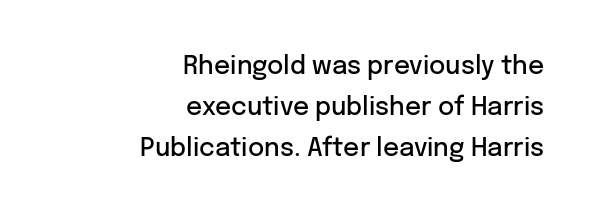
Only glyphs here, with clear space below each row. Glyph-to-glyph distance matches everyday printed text. In terms of weight, the rendering is demibold, just under bold. Teacher's note: observe the even right margin — that is flush-right alignment.
